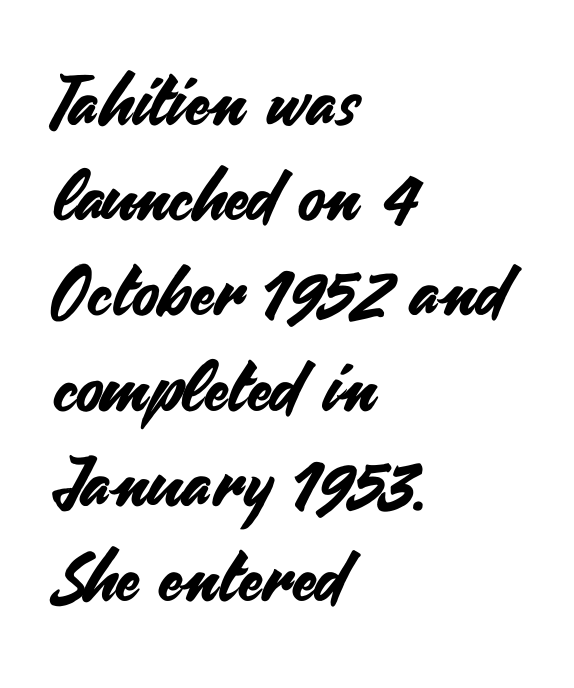
{"serif": "no", "width": "normal", "stroke_contrast": "medium", "x_height": "small", "monospaced": "no", "underline": "no", "align": "left", "line_spacing": "normal", "line_spacing_ratio": 1.38, "letter_spacing": "normal", "letter_spacing_em": 0.0, "glyph_px": 69}
